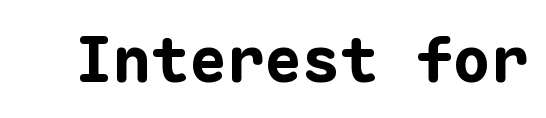
The image shows 63 px bold sans-serif type, upright, monospaced; set normal letter spacing, not underlined; low stroke contrast and a medium x-height.
